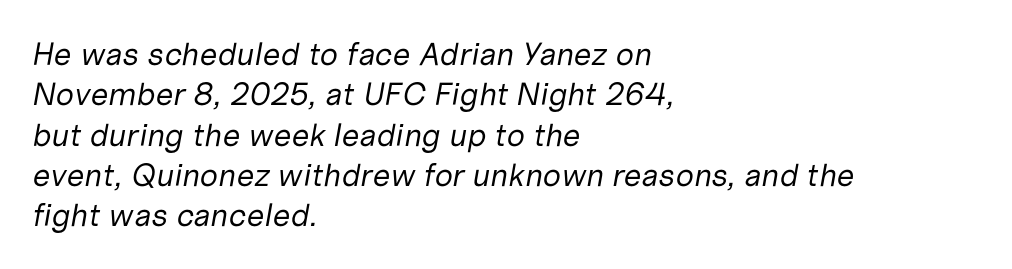
The image shows 32 px regular-weight type, italic (leaning right); set left-aligned, normal line spacing (1.26x), normal letter spacing, not underlined; low stroke contrast and a medium x-height.
